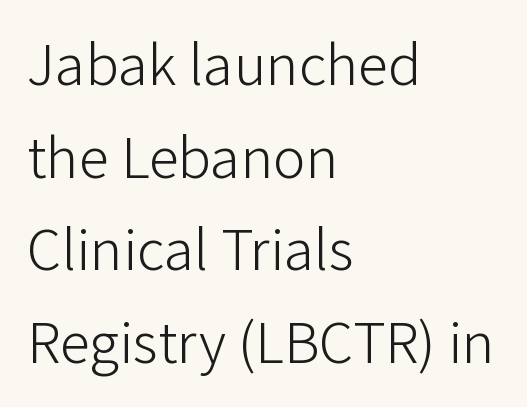
Q: Is the text bold? A: No.
Q: Is the text italic (slanted)? A: No, it is upright.
Q: Is the typeface a serif or a sans-serif typeface? A: Sans-serif.
Q: Is the text underlined? A: No.
Q: How is the paragraph aligned? A: Left-aligned.
Q: Is the spacing between letters normal or unusually wide? A: Normal.
Q: Is the spacing between lines tight, normal or loose? A: Normal.
Q: Width (condensed, normal, or wide)? A: Normal.
Q: Stroke contrast? A: Low.
Q: x-height? A: Medium.
Q: Monospaced? A: No.
